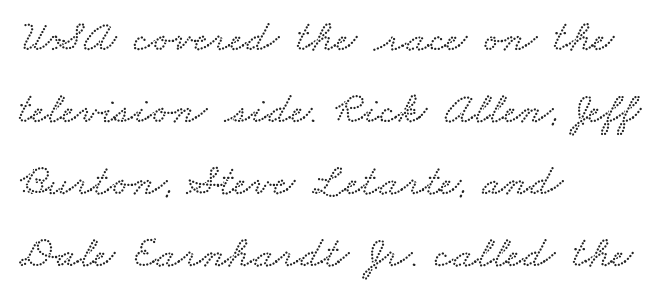
{"width": "wide", "stroke_contrast": "low", "x_height": "small", "monospaced": "no", "underline": "no", "align": "left", "line_spacing": "normal", "line_spacing_ratio": 1.6, "letter_spacing": "normal", "letter_spacing_em": 0.0, "glyph_px": 45}
